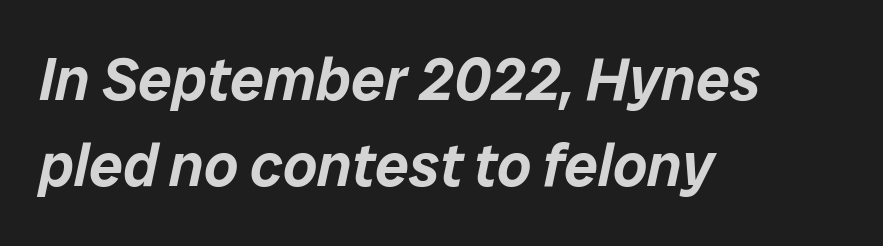
{"italic": "yes", "lean": "right", "slant_degrees": 12, "width": "normal", "stroke_contrast": "low", "x_height": "medium", "monospaced": "no", "underline": "no", "align": "left", "line_spacing": "normal", "line_spacing_ratio": 1.44, "letter_spacing": "normal", "letter_spacing_em": 0.0, "glyph_px": 60}
